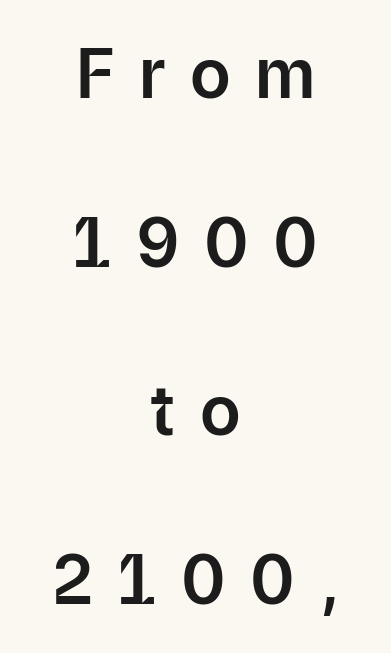
This is roman type, the default non-slanted kind. Each letter keeps its own natural width here, so spacing adapts to shape. This sample uses expanded letter spacing, leaving extra air between glyphs. This sample trades compactness for vertical openness between lines. This sample is center-justified, so both line endings float freely.
